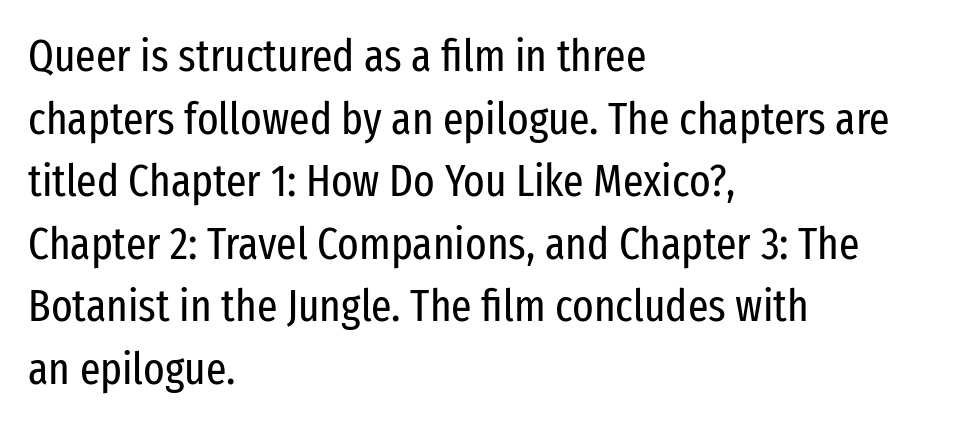
The image shows 45 px regular-weight, condensed sans-serif type, upright; set left-aligned, normal line spacing (1.39x), normal letter spacing, not underlined; low stroke contrast and a medium x-height.
